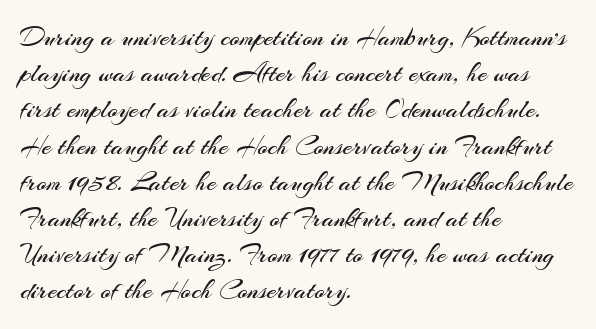
The image shows 27 px text type; set left-aligned, normal line spacing (1.34x), normal letter spacing, not underlined.
